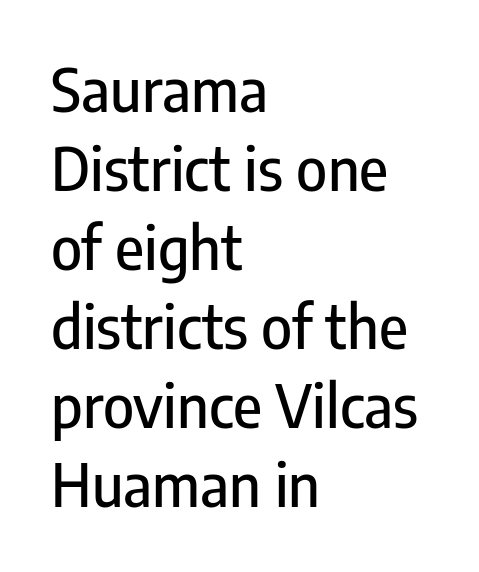
Q: Is the text italic (slanted)? A: No, it is upright.
Q: Is the typeface a serif or a sans-serif typeface? A: Sans-serif.
Q: Is the text underlined? A: No.
Q: How is the paragraph aligned? A: Left-aligned.
Q: Is the spacing between letters normal or unusually wide? A: Normal.
Q: Is the spacing between lines tight, normal or loose? A: Normal.
Q: Width (condensed, normal, or wide)? A: Condensed.
Q: Stroke contrast? A: Low.
Q: x-height? A: Medium.
Q: Monospaced? A: No.
